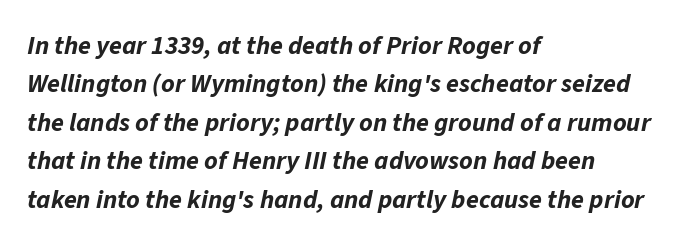
The image shows 26 px bold type, italic (leaning right); set left-aligned, normal line spacing (1.48x), normal letter spacing, not underlined.
